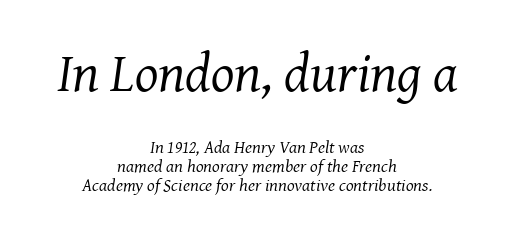
{"serif": "yes", "italic": "yes", "lean": "right", "slant_degrees": 8, "bold": "no", "weight": "regular", "width": "normal", "stroke_contrast": "medium", "x_height": "medium", "monospaced": "no", "underline": "no", "align": "center", "line_spacing": "tight", "line_spacing_ratio": 1.07, "letter_spacing": "normal", "letter_spacing_em": 0.0, "larger_block": "first", "size_ratio": 3.06, "glyph_px": 55}
